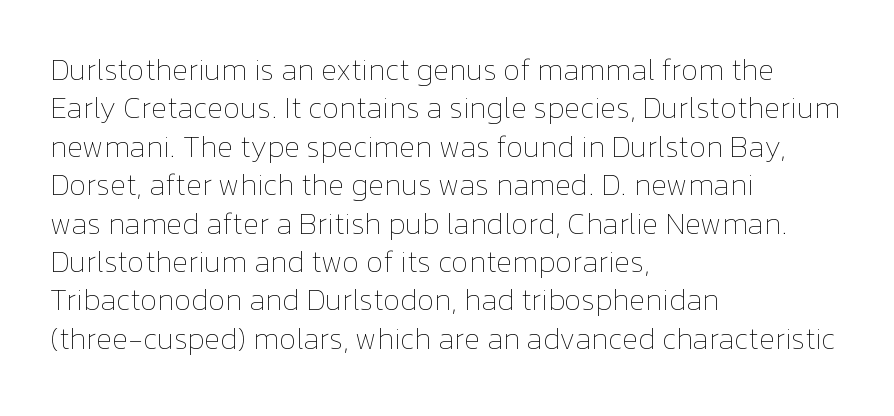
{"italic": "no", "bold": "no", "weight": "thin", "width": "normal", "stroke_contrast": "low", "x_height": "medium", "monospaced": "no", "underline": "no", "align": "left", "line_spacing": "normal", "line_spacing_ratio": 1.28, "letter_spacing": "normal", "letter_spacing_em": 0.0, "glyph_px": 30}
